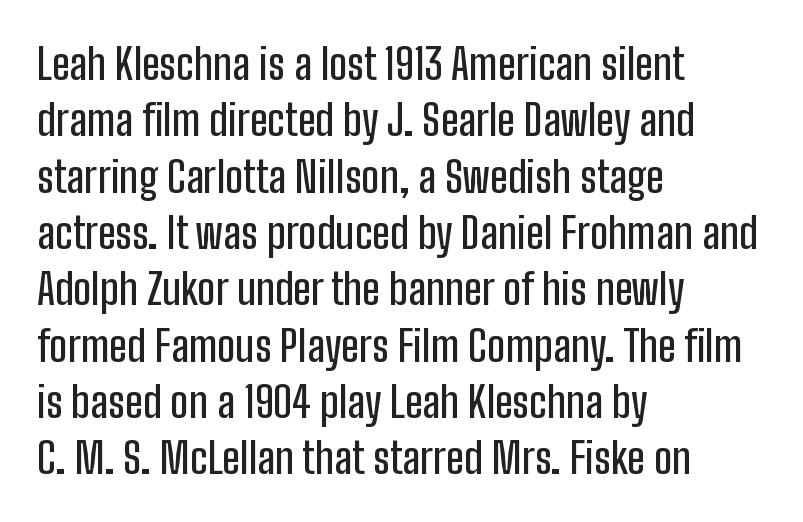
Q: Is the text italic (slanted)? A: No, it is upright.
Q: Is the typeface a serif or a sans-serif typeface? A: Sans-serif.
Q: Is the text underlined? A: No.
Q: How is the paragraph aligned? A: Left-aligned.
Q: Is the spacing between letters normal or unusually wide? A: Normal.
Q: Is the spacing between lines tight, normal or loose? A: Normal.
Q: Width (condensed, normal, or wide)? A: Condensed.
Q: Stroke contrast? A: Low.
Q: x-height? A: Medium.
Q: Monospaced? A: No.
